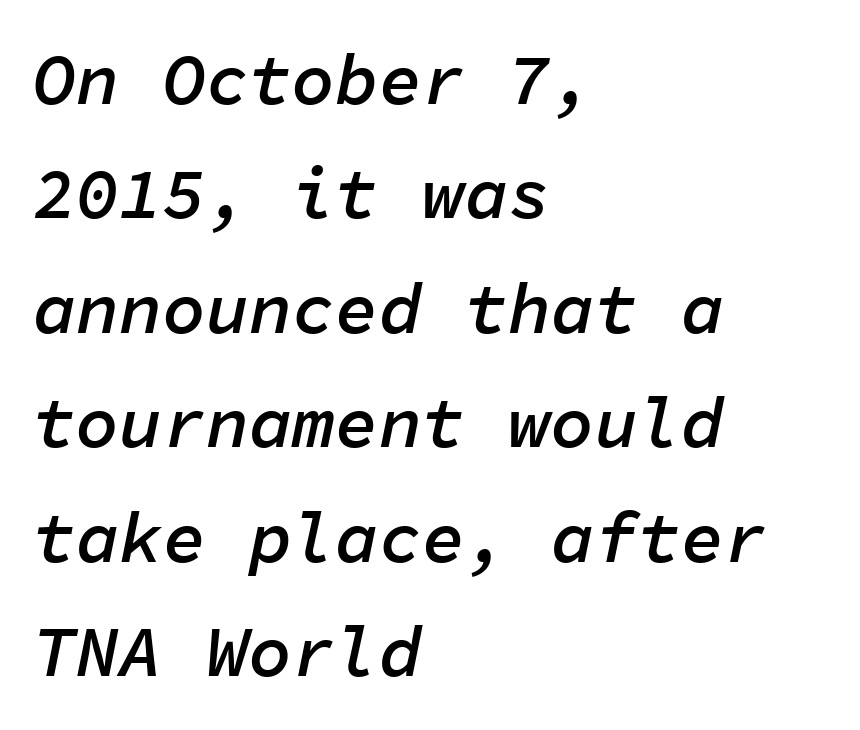
The image shows 72 px semibold type, italic (leaning right), monospaced; set left-aligned, normal line spacing (1.59x), normal letter spacing, not underlined; low stroke contrast and a medium x-height.
